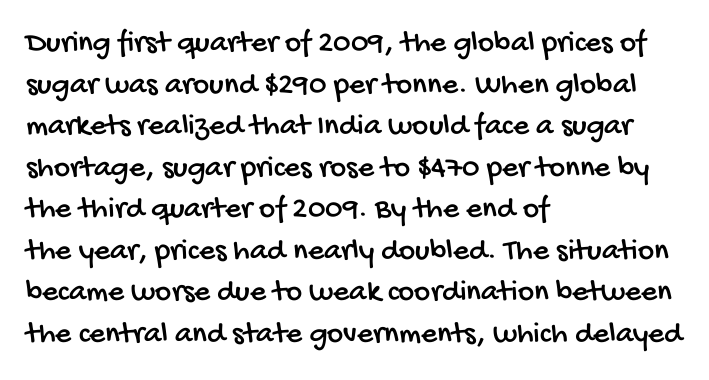
{"serif": "no", "width": "condensed", "stroke_contrast": "low", "x_height": "large", "monospaced": "no", "underline": "no", "align": "left", "line_spacing": "normal", "line_spacing_ratio": 1.34, "letter_spacing": "normal", "letter_spacing_em": 0.0, "glyph_px": 31}
